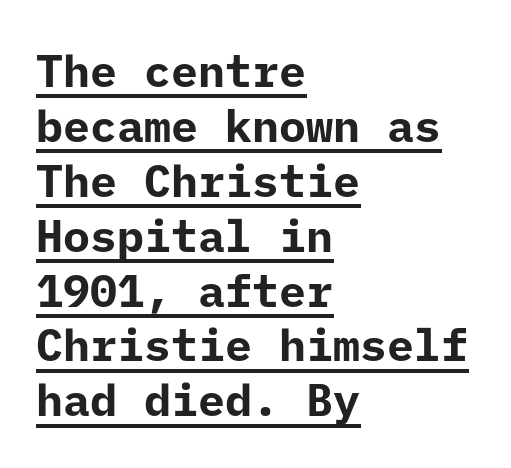
The image shows 45 px bold sans-serif type, upright; set left-aligned, line spacing 1.22x, normal letter spacing, underlined; low stroke contrast and a medium x-height.
